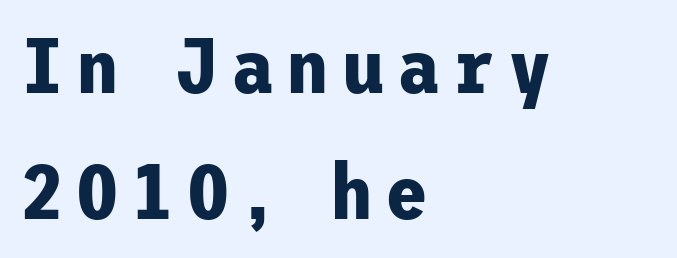
The type family on display is of the sans-serif kind. How heavy is the stroke? Heavy — this is a bold. Check under the words: just untouched page. These lines sit exactly where default settings would place them.
